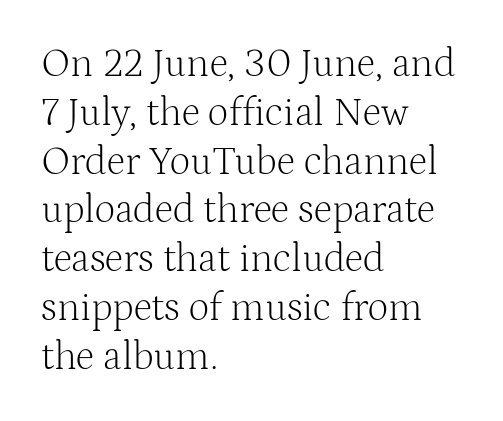
The image shows 40 px light serif type, upright; set left-aligned, line spacing 1.22x, normal letter spacing, not underlined; medium stroke contrast and a medium x-height.
